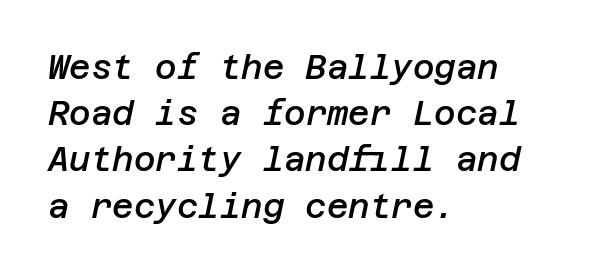
The image shows 33 px semibold type, italic (leaning right); set left-aligned, normal line spacing (1.4x), normal letter spacing, not underlined; low stroke contrast and a large x-height.
